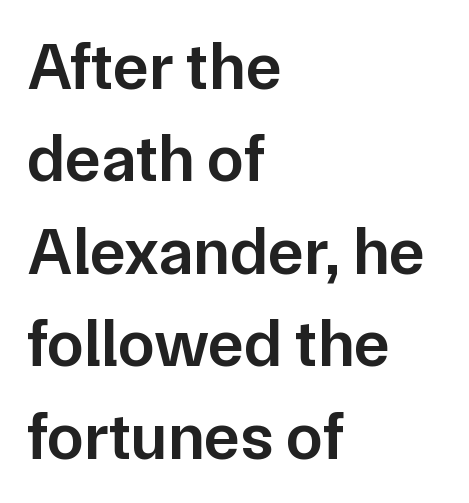
Check where the strokes stop: nothing finishes them off — pure sans. The letters stand straight up with perfectly vertical stems. The sample has been set in demibold, a notch under bold. Note the varied advance widths — an 'i' is clearly narrower than an 'm'. Unmarked baselines from the first word to the last. Whoever set this chose a conventional vertical rhythm.
